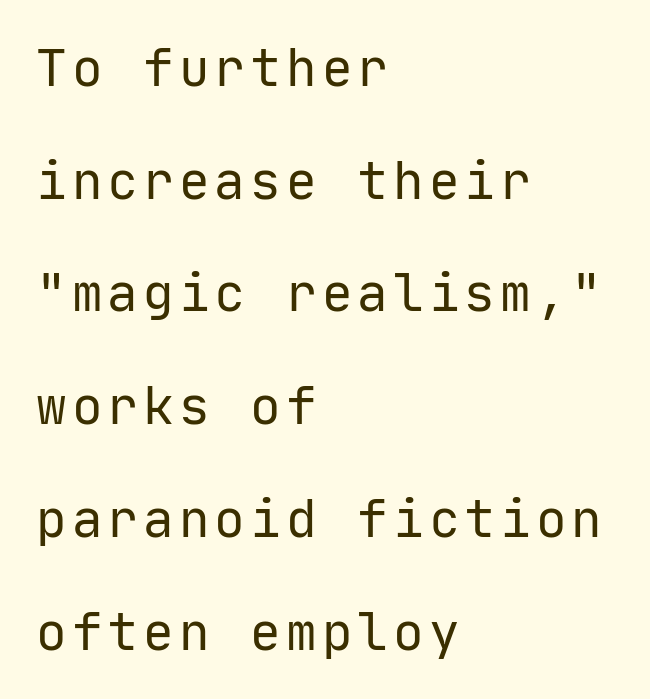
Q: Is the text bold? A: No.
Q: Is the text italic (slanted)? A: No, it is upright.
Q: Is the typeface a serif or a sans-serif typeface? A: Sans-serif.
Q: Is the text underlined? A: No.
Q: How is the paragraph aligned? A: Left-aligned.
Q: Is the spacing between lines tight, normal or loose? A: Loose.
Q: Width (condensed, normal, or wide)? A: Normal.
Q: Stroke contrast? A: Low.
Q: x-height? A: Medium.
Q: Monospaced? A: Yes.
